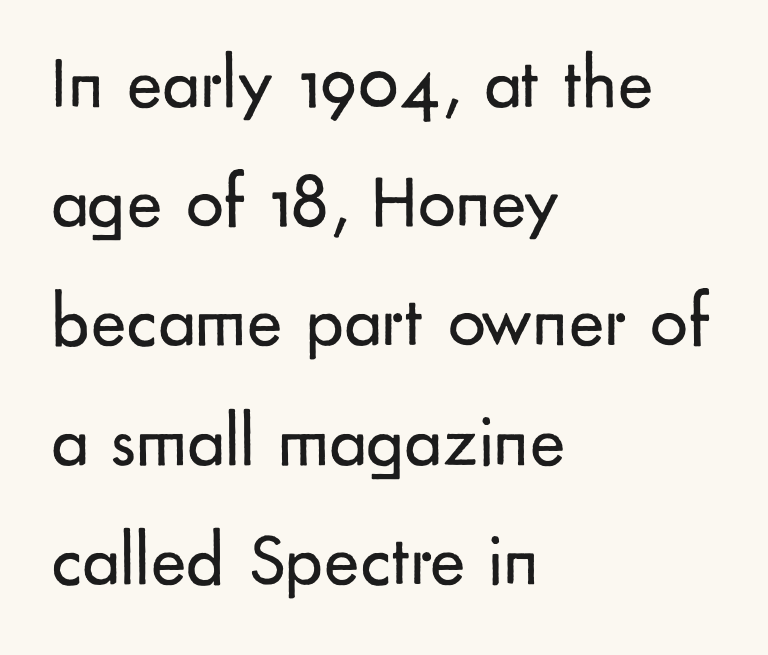
The image shows 75 px regular-weight sans-serif type, upright; set left-aligned, normal line spacing (1.59x), normal letter spacing, not underlined; low stroke contrast and a small x-height.
